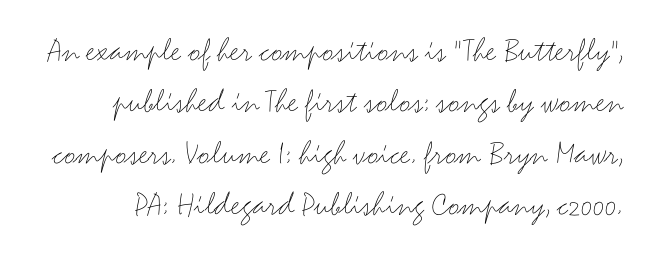
The image shows 35 px thin, wide sans-serif type; set normal line spacing (1.47x), normal letter spacing, not underlined; medium stroke contrast and a small x-height.
